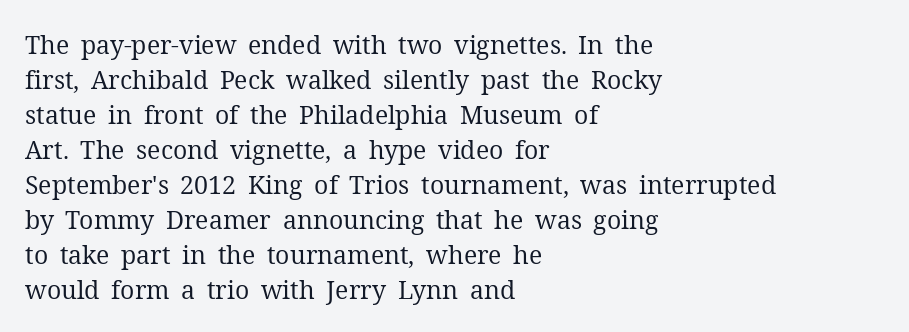
Q: Is the text bold? A: No.
Q: Is the text italic (slanted)? A: No, it is upright.
Q: Is the text underlined? A: No.
Q: How is the paragraph aligned? A: Left-aligned.
Q: Is the spacing between letters normal or unusually wide? A: Normal.
Q: Is the spacing between lines tight, normal or loose? A: Normal.
